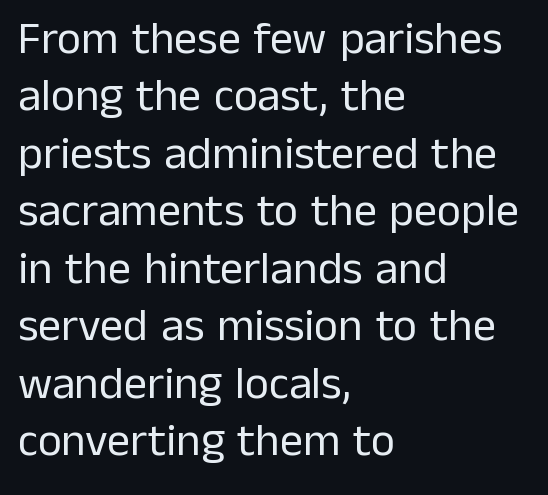
The words here are not underlined. A roman cut, with each character standing at attention. There is no visible air inserted between adjacent glyphs. The type family on display is of the sans-serif kind.
